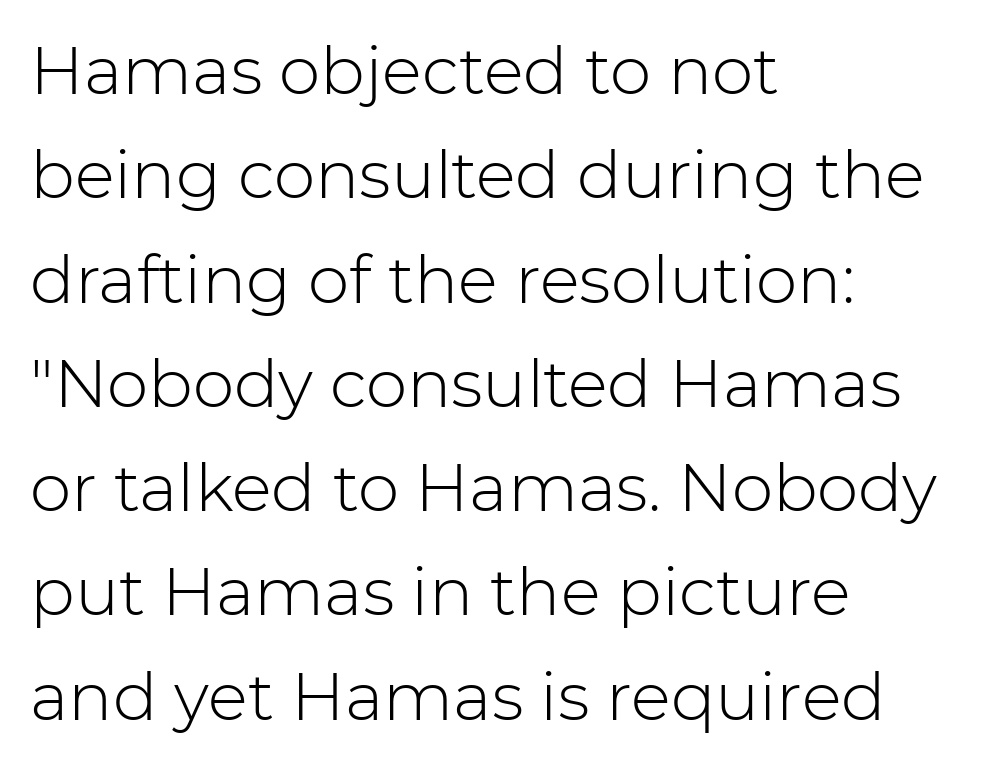
Tracking here is standard; glyphs follow each other at the usual distance. The vertical gap from one line to the next is medium. Descenders hang freely into open space. The lines are quadded left. Observe the absence of serifs on each vertical stroke in this sample. Spacing verdict: proportional, widths tailored to each character.
